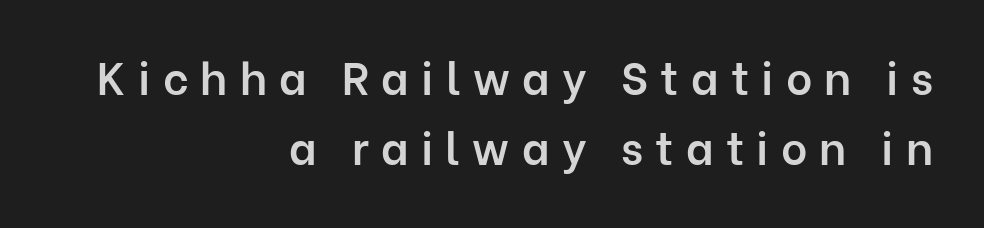
{"serif": "no", "italic": "no", "bold": "semi", "weight": "semibold", "width": "normal", "stroke_contrast": "low", "x_height": "medium", "monospaced": "no", "underline": "no", "align": "right", "line_spacing": "normal", "line_spacing_ratio": 1.55, "letter_spacing": "wide", "letter_spacing_em": 0.27, "glyph_px": 45}
